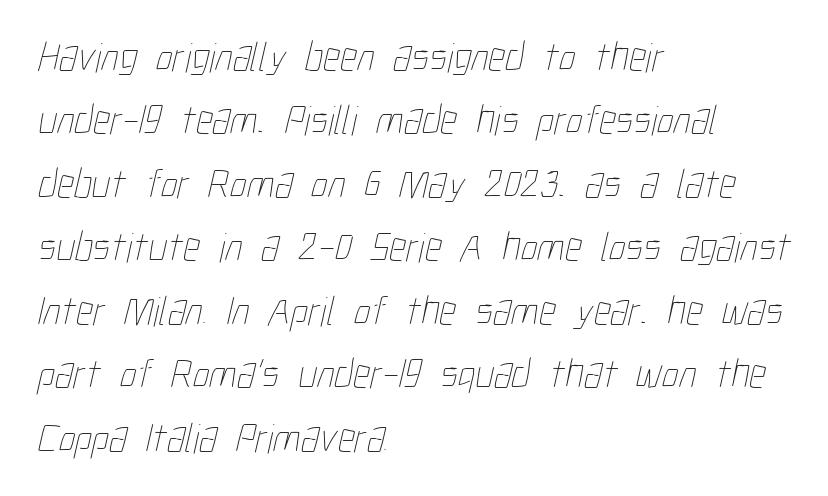
Compared with typical body copy, the letter spacing here is the same. The passage shown is typed in a proportional face where columns would drift. How would I describe the line gaps? Plain and ordinary. The face looks like a standard text weight, possibly lighter.
